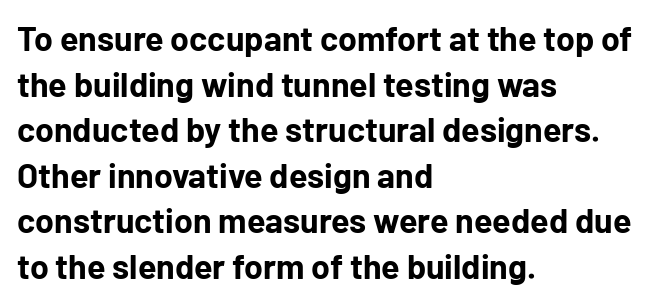
Every character sits straight up, as roman type does. The rendering uses natural spacing where letterforms have individual widths. What kind of face is this? One without serifs — a sans. How are the letters spaced? Ordinarily, with no added tracking. Whoever set this chose a conventional vertical rhythm.
